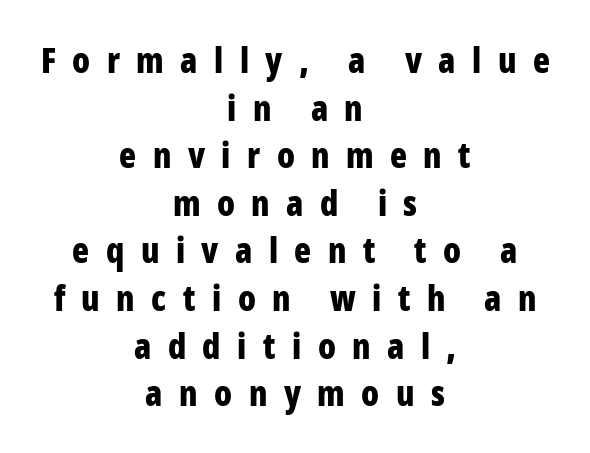
The image shows 35 px bold, condensed sans-serif type, upright; set centered, normal line spacing (1.36x), unusually wide letter spacing (+0.47 em), not underlined; low stroke contrast and a medium x-height.
